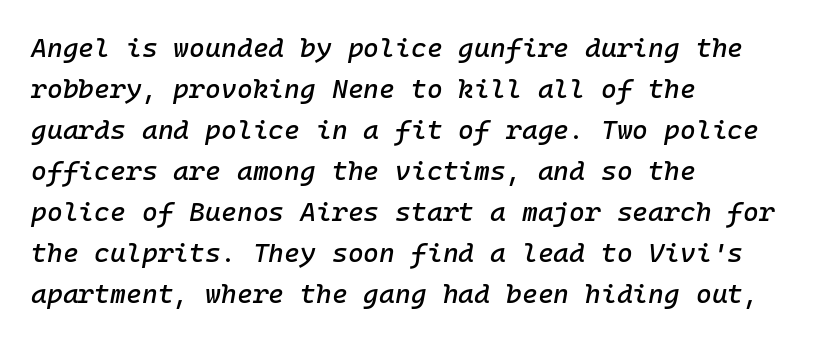
Q: Is the text italic (slanted)? A: Yes, it leans right by about 10 degrees.
Q: Is the text underlined? A: No.
Q: How is the paragraph aligned? A: Left-aligned.
Q: Is the spacing between letters normal or unusually wide? A: Normal.
Q: Is the spacing between lines tight, normal or loose? A: Normal.
